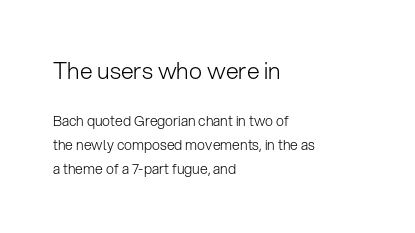
{"italic": "no", "bold": "no", "underline": "no", "align": "left", "line_spacing": "normal", "line_spacing_ratio": 1.7, "letter_spacing": "normal", "letter_spacing_em": 0.0, "larger_block": "first", "size_ratio": 1.64, "glyph_px": 23}
